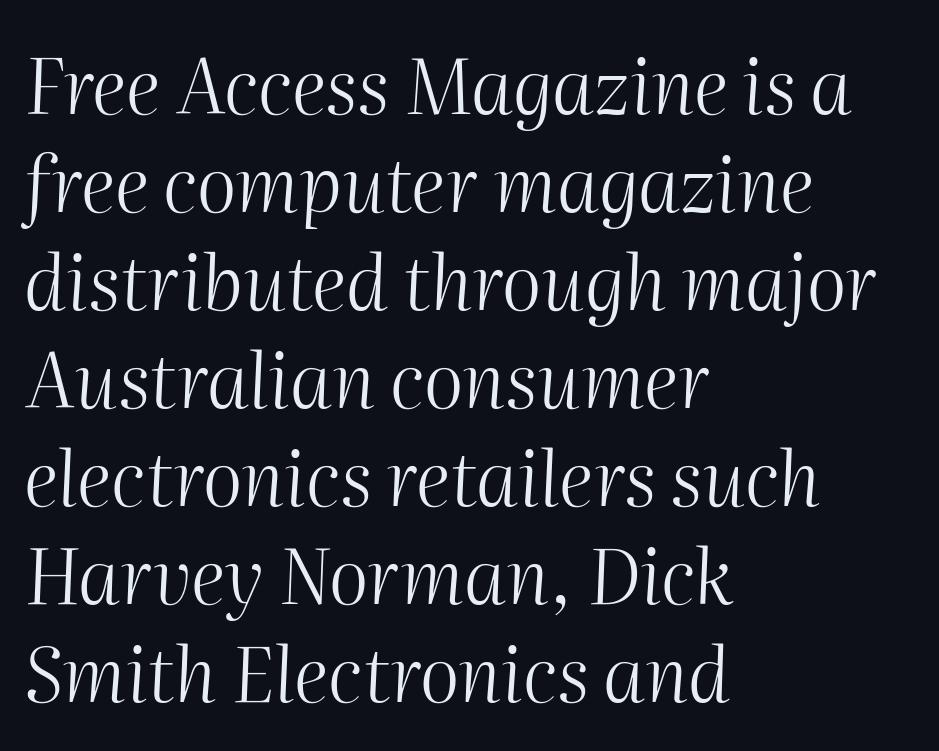
Weight class: somewhere from thin through regular. The string is rendered with underlining switched off. The face used here is proportionally spaced, like ordinary book or web type. A student would call this left alignment; a typographer would say flush left, rag right.
